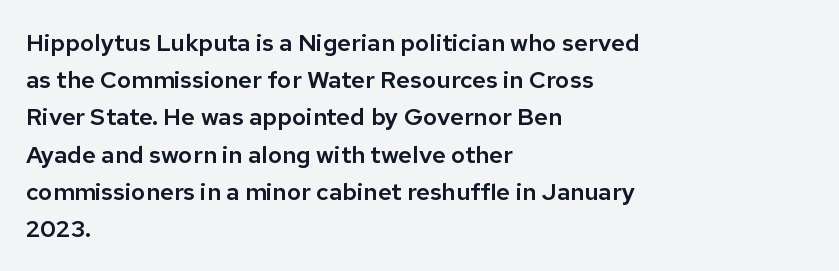
The image shows 24 px text type, upright; set left-aligned, normal line spacing (1.55x), normal letter spacing, not underlined.
